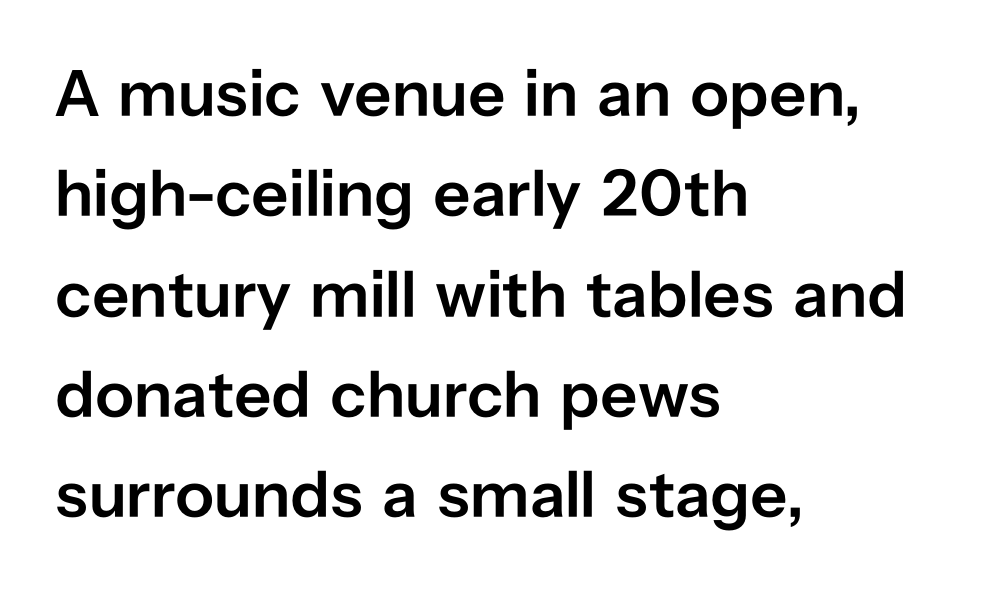
{"serif": "no", "italic": "no", "bold": "semi", "weight": "semibold", "width": "normal", "stroke_contrast": "low", "x_height": "medium", "monospaced": "no", "underline": "no", "align": "left", "line_spacing": "normal", "line_spacing_ratio": 1.52, "letter_spacing": "normal", "letter_spacing_em": 0.0, "glyph_px": 66}
